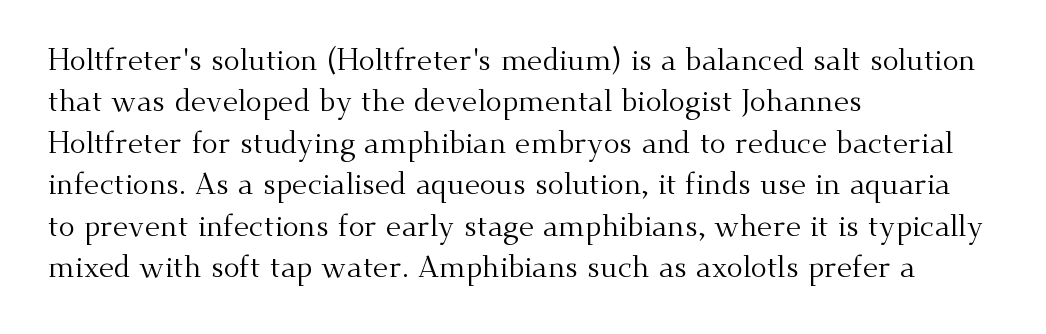
The characters display serif detailing at their extremities. Every row of glyphs begins at an identical x-position on the left. Looks like regular typesetting: each glyph gets only the width it needs. Posture: straight, roman, zero tilt. The line texture is even and compact thanks to regular tracking.
